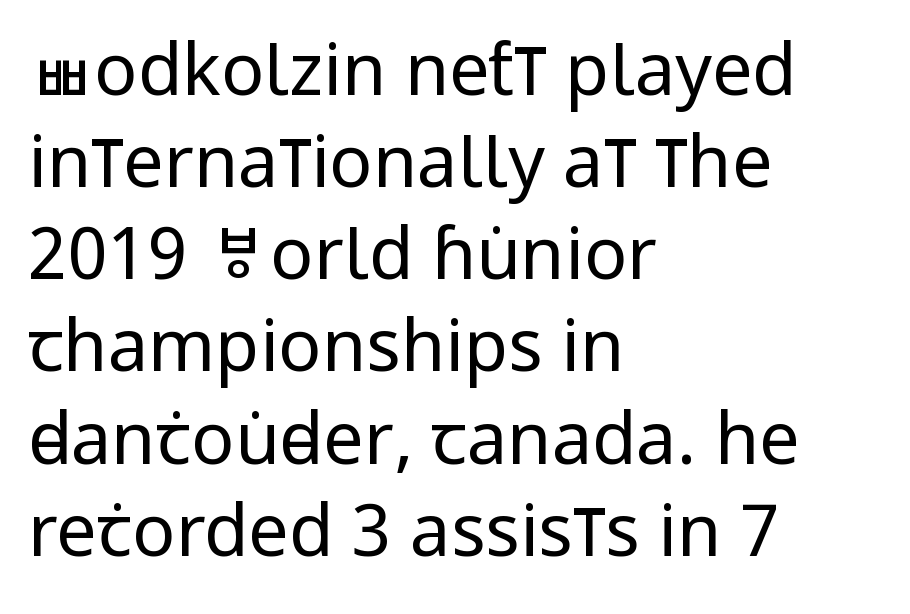
The image shows 72 px regular-weight, condensed sans-serif type, upright; set left-aligned, normal line spacing (1.28x), normal letter spacing, not underlined; low stroke contrast and a large x-height.
